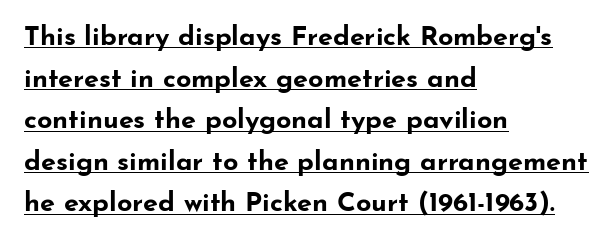
Q: Is the text bold? A: Yes.
Q: Is the text italic (slanted)? A: No, it is upright.
Q: Is the text underlined? A: Yes.
Q: How is the paragraph aligned? A: Left-aligned.
Q: Is the spacing between letters normal or unusually wide? A: Normal.
Q: Is the spacing between lines tight, normal or loose? A: Normal.
